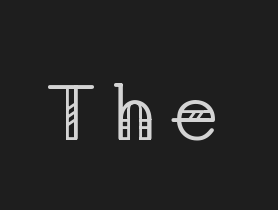
The image shows 79 px regular-weight serif type, upright; set not underlined; low stroke contrast and a medium x-height.
